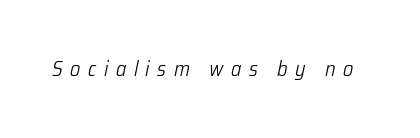
{"italic": "yes", "lean": "right", "slant_degrees": 12, "bold": "no", "underline": "no", "letter_spacing": "wide", "letter_spacing_em": 0.36, "glyph_px": 21}
